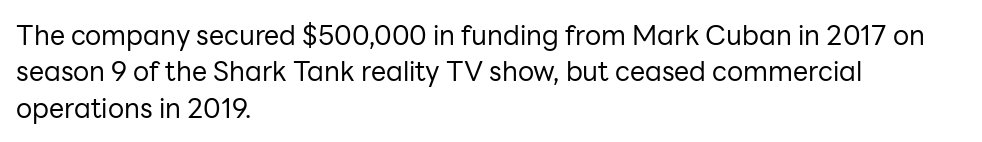
Q: Is the text bold? A: No.
Q: Is the text italic (slanted)? A: No, it is upright.
Q: Is the text underlined? A: No.
Q: How is the paragraph aligned? A: Left-aligned.
Q: Is the spacing between letters normal or unusually wide? A: Normal.
Q: Is the spacing between lines tight, normal or loose? A: Normal.
